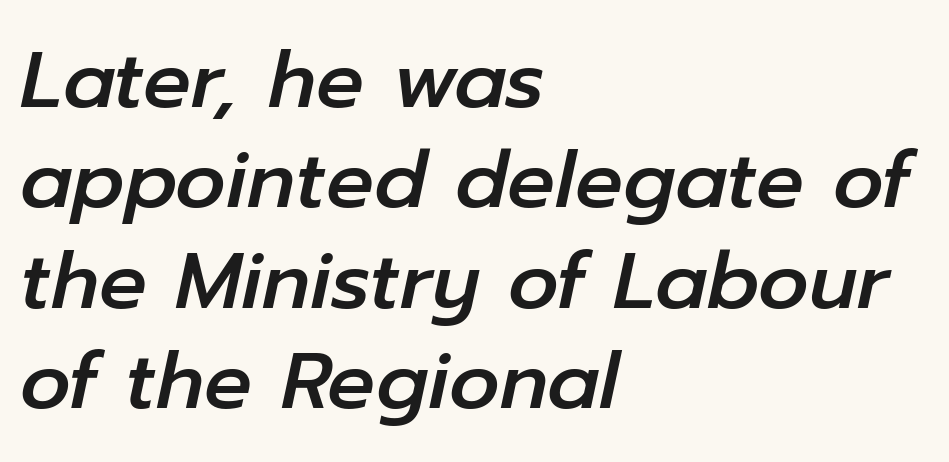
The image shows 79 px text type, italic (leaning right); set left-aligned, normal line spacing (1.27x), normal letter spacing, not underlined; low stroke contrast and a medium x-height.
